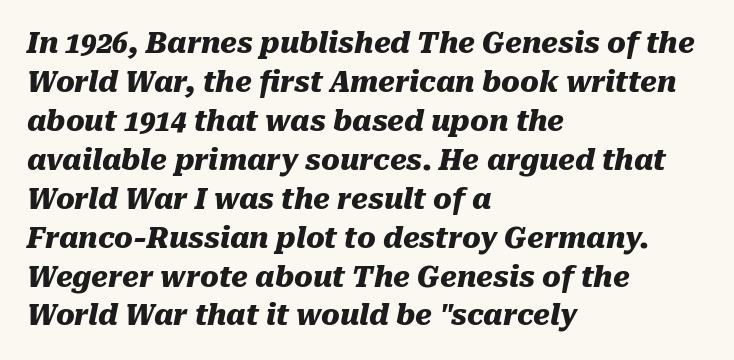
{"italic": "yes", "lean": "right", "slant_degrees": 10, "bold": "yes", "weight": "heavy", "width": "normal", "stroke_contrast": "medium", "x_height": "medium", "monospaced": "no", "underline": "no", "align": "left", "line_spacing": "normal", "line_spacing_ratio": 1.39, "letter_spacing": "normal", "letter_spacing_em": 0.0, "glyph_px": 28}
